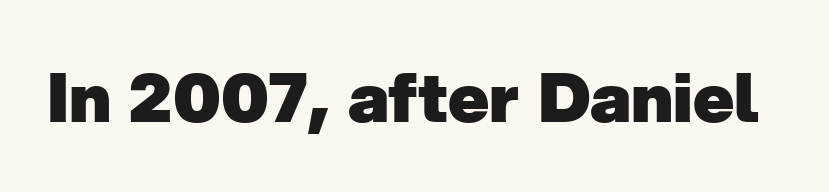
{"serif": "no", "bold": "yes", "weight": "heavy", "width": "normal", "stroke_contrast": "low", "x_height": "medium", "monospaced": "no", "underline": "no", "letter_spacing": "normal", "letter_spacing_em": 0.0, "glyph_px": 68}
